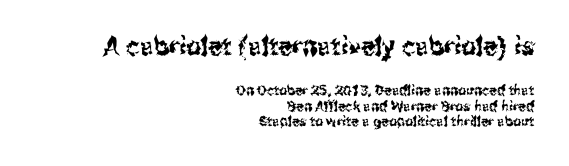
The image shows 26 px text type, upright; set right-aligned, tight line spacing (1.1x), normal letter spacing, not underlined; the first (top) block is 1.86x larger.
